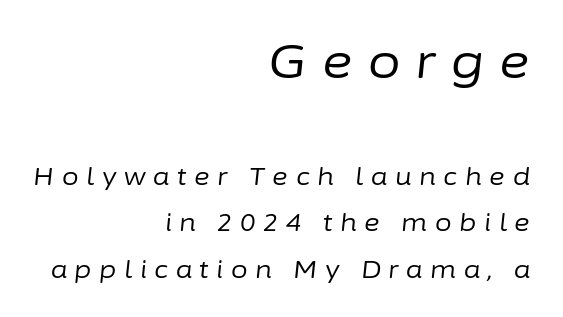
Widely set lines give the paragraph a tall, airy silhouette. Line ends are locked; line starts wander. Is the letter spacing exaggerated? Yes — the characters are pushed far apart. The face used here appears at its bigger size in the upper chunk. Note the varied advance widths — an 'i' is clearly narrower than an 'm'.
